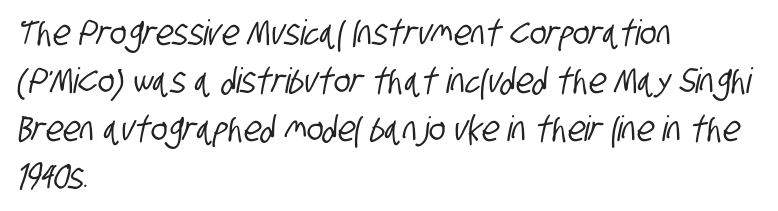
The image shows 35 px condensed sans-serif type; set left-aligned, normal line spacing (1.37x), normal letter spacing, not underlined; low stroke contrast and a large x-height.
